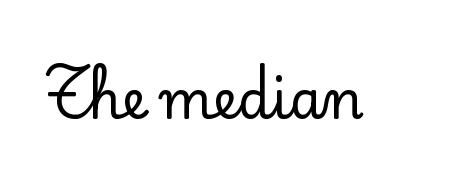
{"serif": "yes", "italic": "no", "width": "normal", "stroke_contrast": "low", "x_height": "small", "monospaced": "no", "underline": "no", "letter_spacing": "normal", "letter_spacing_em": 0.0, "glyph_px": 53}
